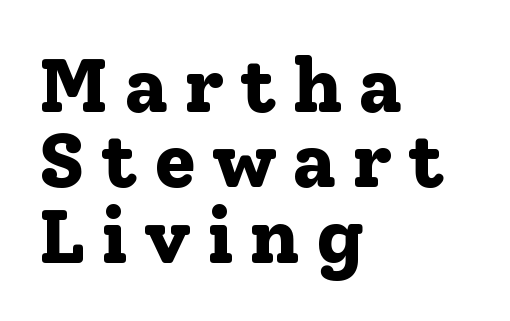
The face used here has the dense, thick strokes of a bold. Do the characters align in a grid? No, the font is proportional. The passage shown is typeset with a serif family. Tracking here is generous; glyphs stand well apart from one another. Is there much room between lines? No — they nearly touch. A typesetter would mark this as roman, not italic.
